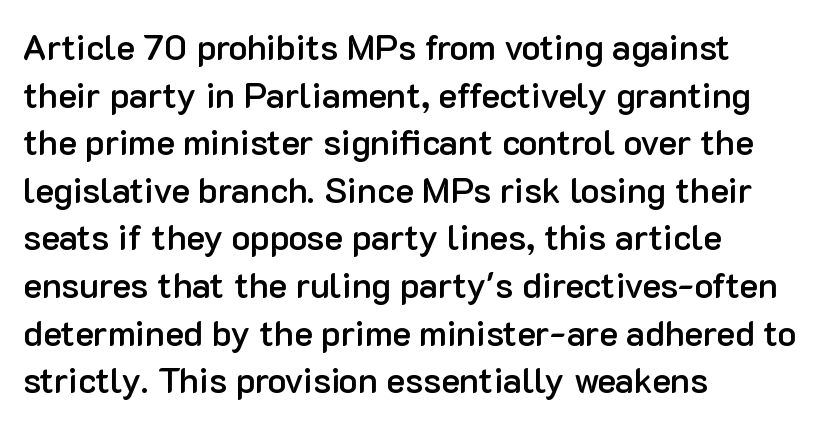
{"serif": "no", "italic": "no", "bold": "semi", "weight": "semibold", "width": "normal", "stroke_contrast": "low", "x_height": "medium", "monospaced": "no", "underline": "no", "align": "left", "line_spacing": "normal", "line_spacing_ratio": 1.36, "letter_spacing": "normal", "letter_spacing_em": 0.0, "glyph_px": 35}
